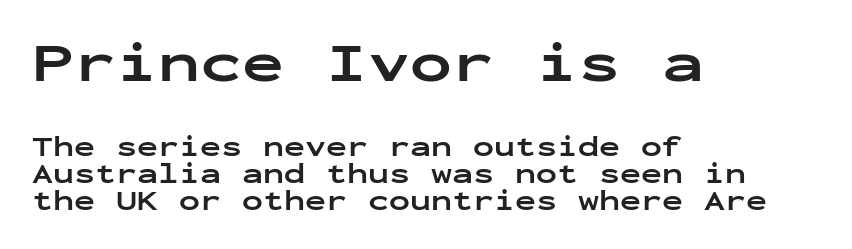
In CSS terms this would be text-align: left. The rendering shrinks the type as you move from the upper chunk to the lower. Just letters on the line, the space beneath them empty. Each letter, wide or thin by design, is forced into the same width here.
